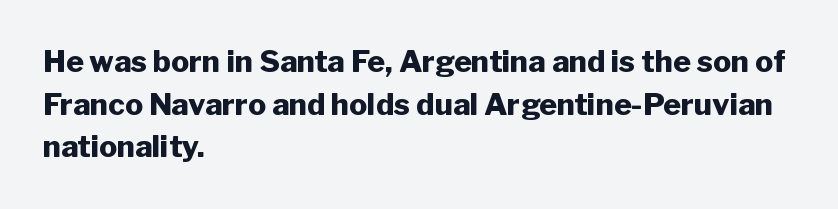
Q: Is the text bold? A: Yes.
Q: Is the text italic (slanted)? A: No, it is upright.
Q: Is the typeface a serif or a sans-serif typeface? A: Sans-serif.
Q: Is the text underlined? A: No.
Q: How is the paragraph aligned? A: Left-aligned.
Q: Is the spacing between letters normal or unusually wide? A: Normal.
Q: Is the spacing between lines tight, normal or loose? A: Normal.
Q: Width (condensed, normal, or wide)? A: Normal.
Q: Stroke contrast? A: Low.
Q: x-height? A: Medium.
Q: Monospaced? A: No.
